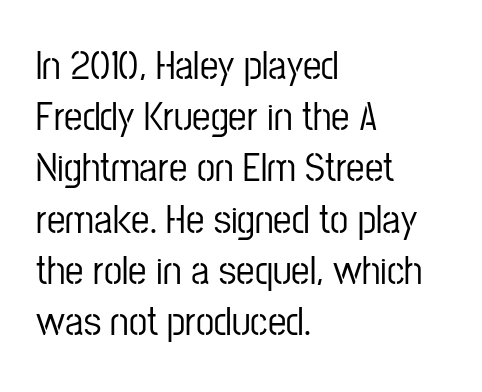
Q: Is the text italic (slanted)? A: No, it is upright.
Q: Is the typeface a serif or a sans-serif typeface? A: Sans-serif.
Q: Is the text underlined? A: No.
Q: How is the paragraph aligned? A: Left-aligned.
Q: Is the spacing between letters normal or unusually wide? A: Normal.
Q: Is the spacing between lines tight, normal or loose? A: Normal.
Q: Width (condensed, normal, or wide)? A: Condensed.
Q: Stroke contrast? A: Low.
Q: x-height? A: Medium.
Q: Monospaced? A: No.
